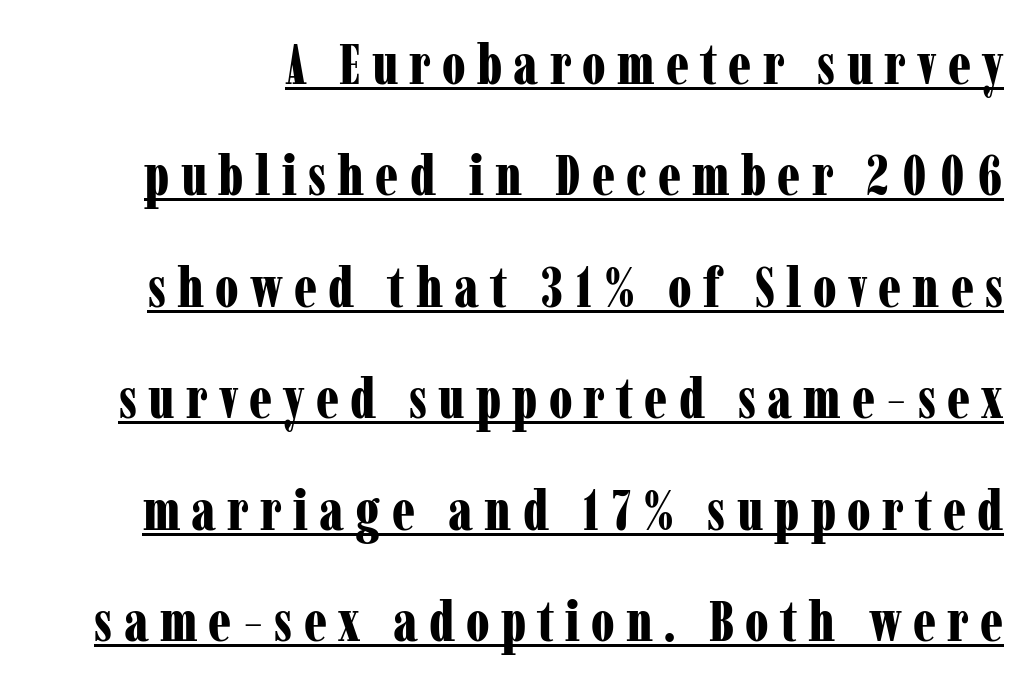
Proportional: the letters do not fall into vertical columns. Typographically, this falls in the serif category. Beneath each row of characters lies a ruled line. The passage shown is emphatically bold.
